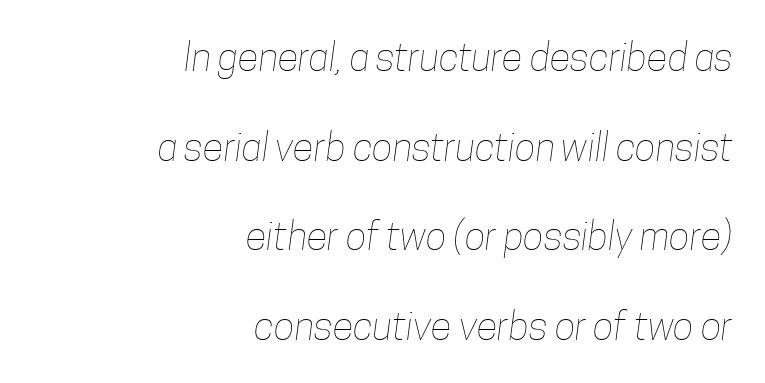
The image shows 39 px thin, condensed type; set right-aligned, loose line spacing (2.3x), normal letter spacing, not underlined; low stroke contrast and a medium x-height.
